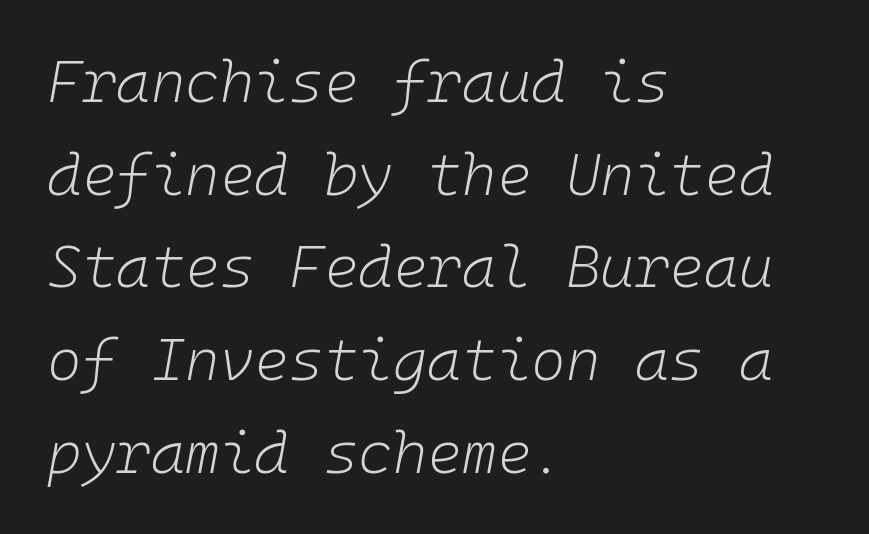
Q: Is the text bold? A: No.
Q: Is the text italic (slanted)? A: Yes, it leans right by about 10 degrees.
Q: Is the text underlined? A: No.
Q: How is the paragraph aligned? A: Left-aligned.
Q: Is the spacing between letters normal or unusually wide? A: Normal.
Q: Is the spacing between lines tight, normal or loose? A: Normal.
Q: Width (condensed, normal, or wide)? A: Normal.
Q: Stroke contrast? A: Low.
Q: x-height? A: Medium.
Q: Monospaced? A: Yes.
